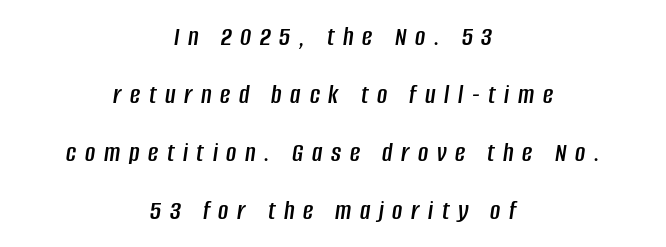
{"italic": "yes", "lean": "right", "slant_degrees": 8, "width": "condensed", "stroke_contrast": "low", "x_height": "large", "monospaced": "no", "underline": "no", "align": "center", "line_spacing": "loose", "line_spacing_ratio": 2.07, "letter_spacing": "wide", "letter_spacing_em": 0.31, "glyph_px": 28}
